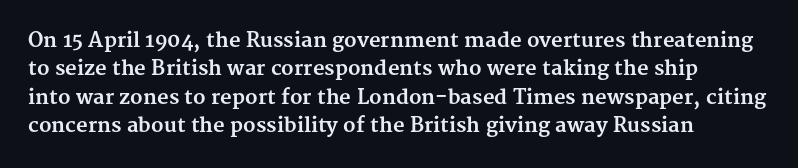
The image shows 20 px bold type, upright; set left-aligned, normal line spacing (1.42x), normal letter spacing, not underlined.
